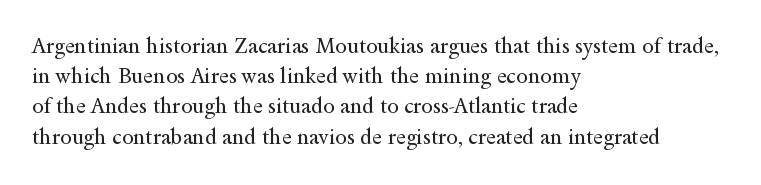
Regarding leading, the lines here are spaced in the standard way. Underline: absent. A classic flush-left, rag-right setting is used for this passage. Every character sits straight up, as roman type does.
